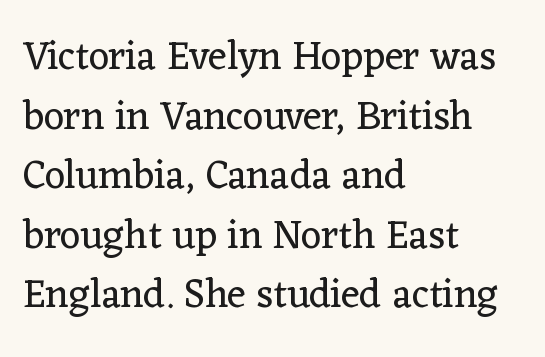
The image shows 40 px regular-weight serif type, upright; set left-aligned, normal line spacing (1.49x), normal letter spacing, not underlined; low stroke contrast and a medium x-height.
